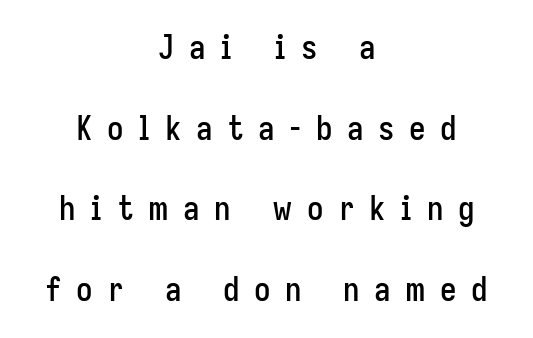
Q: Is the text italic (slanted)? A: No, it is upright.
Q: Is the typeface a serif or a sans-serif typeface? A: Sans-serif.
Q: Is the text underlined? A: No.
Q: How is the paragraph aligned? A: Centered.
Q: Is the spacing between letters normal or unusually wide? A: Unusually wide.
Q: Is the spacing between lines tight, normal or loose? A: Loose.
Q: Width (condensed, normal, or wide)? A: Condensed.
Q: Stroke contrast? A: Low.
Q: x-height? A: Medium.
Q: Monospaced? A: No.
